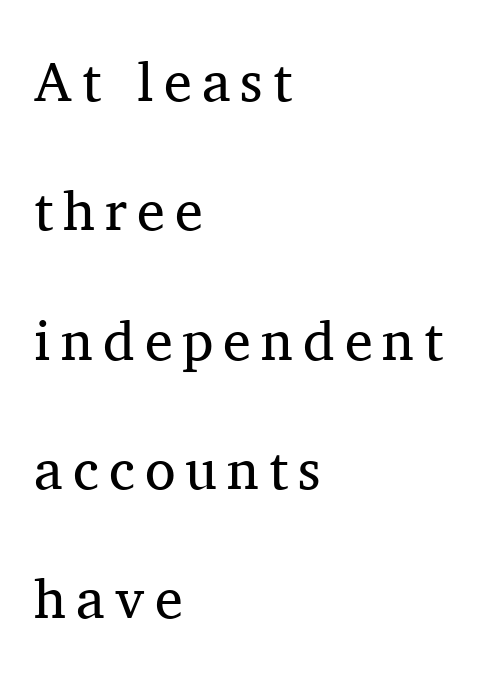
The image shows 56 px regular-weight serif type, upright; set left-aligned, loose line spacing (2.31x), not underlined; medium stroke contrast and a medium x-height.
